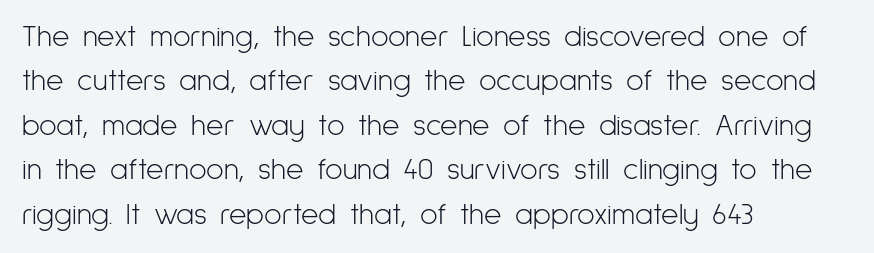
Q: Is the text bold? A: No.
Q: Is the text italic (slanted)? A: No, it is upright.
Q: Is the typeface a serif or a sans-serif typeface? A: Sans-serif.
Q: Is the text underlined? A: No.
Q: How is the paragraph aligned? A: Left-aligned.
Q: Is the spacing between letters normal or unusually wide? A: Normal.
Q: Is the spacing between lines tight, normal or loose? A: Normal.
Q: Width (condensed, normal, or wide)? A: Condensed.
Q: Stroke contrast? A: Low.
Q: x-height? A: Medium.
Q: Monospaced? A: No.
